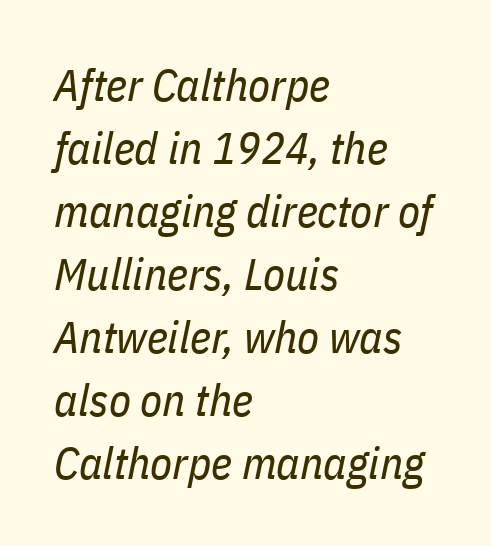
Underlining? Definitely not there. The glyphs look as if they've been sheared to an angle. Where is the straight margin? On the left. Characters follow at the spacing the type designer built in. Students, observe: this is what conventionally led text looks like.
